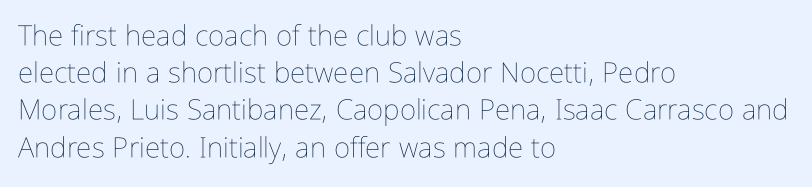
Q: Is the text bold? A: No.
Q: Is the text italic (slanted)? A: No, it is upright.
Q: Is the text underlined? A: No.
Q: How is the paragraph aligned? A: Left-aligned.
Q: Is the spacing between letters normal or unusually wide? A: Normal.
Q: Is the spacing between lines tight, normal or loose? A: Normal.
Q: Width (condensed, normal, or wide)? A: Condensed.
Q: Stroke contrast? A: Low.
Q: x-height? A: Medium.
Q: Monospaced? A: No.
